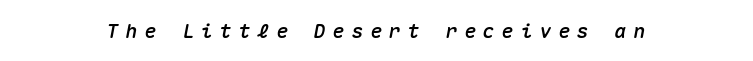
The image shows 20 px text type, italic (leaning right); set centered, unusually wide letter spacing (+0.34 em), not underlined.
